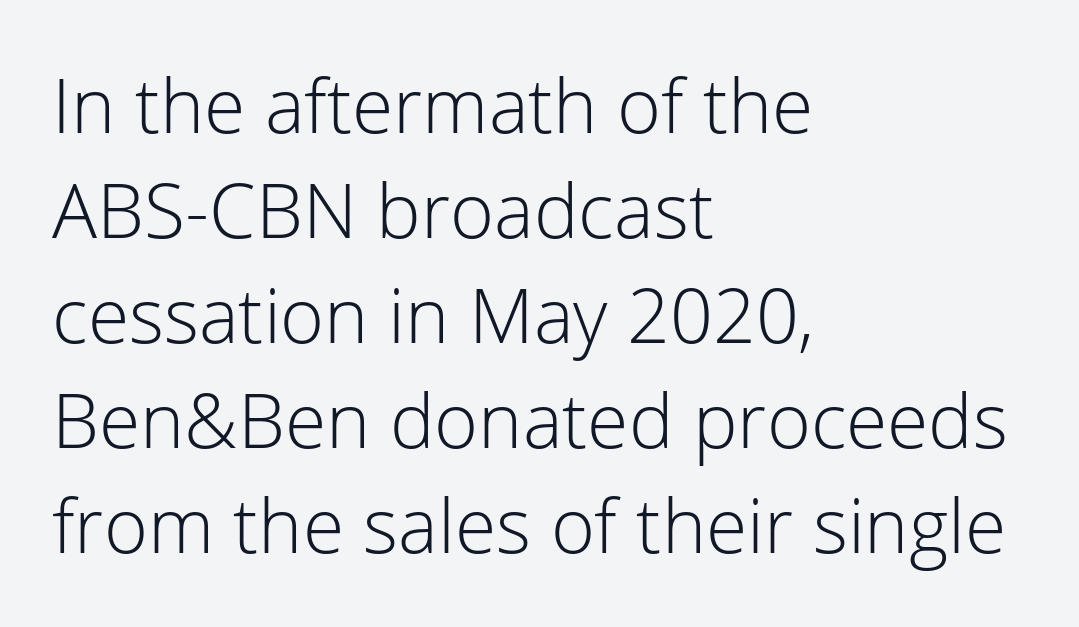
Q: Is the text bold? A: No.
Q: Is the text italic (slanted)? A: No, it is upright.
Q: Is the typeface a serif or a sans-serif typeface? A: Sans-serif.
Q: Is the text underlined? A: No.
Q: How is the paragraph aligned? A: Left-aligned.
Q: Is the spacing between letters normal or unusually wide? A: Normal.
Q: Is the spacing between lines tight, normal or loose? A: Normal.
Q: Width (condensed, normal, or wide)? A: Normal.
Q: Stroke contrast? A: Low.
Q: x-height? A: Medium.
Q: Monospaced? A: No.
